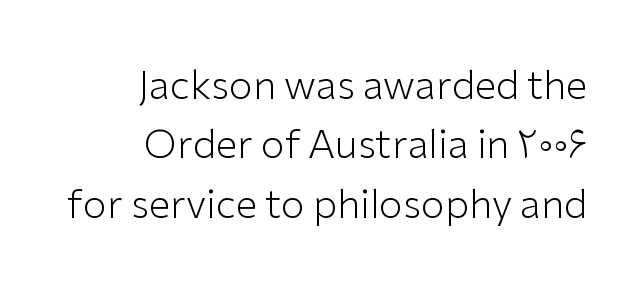
{"serif": "no", "italic": "no", "bold": "no", "weight": "light", "width": "normal", "stroke_contrast": "low", "x_height": "medium", "monospaced": "no", "underline": "no", "align": "right", "line_spacing": "normal", "line_spacing_ratio": 1.52, "letter_spacing": "normal", "letter_spacing_em": 0.0, "glyph_px": 39}
